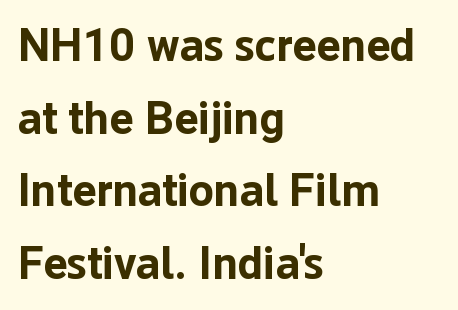
The image shows 46 px bold sans-serif type, upright; set left-aligned, normal line spacing (1.58x), normal letter spacing, not underlined; low stroke contrast and a medium x-height.
